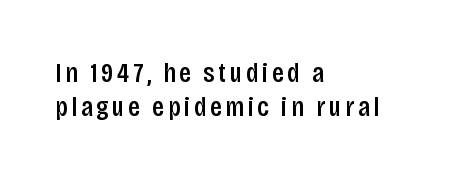
{"serif": "no", "italic": "no", "bold": "semi", "weight": "semibold", "width": "condensed", "stroke_contrast": "low", "x_height": "large", "monospaced": "no", "underline": "no", "align": "left", "line_spacing_ratio": 1.2, "glyph_px": 28}
